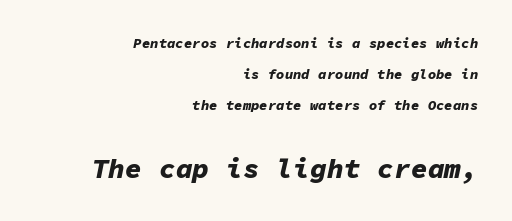
The image shows 28 px bold type, italic (leaning right), monospaced; set right-aligned, loose line spacing (2.23x), normal letter spacing, not underlined; the second (bottom) block is 2.0x larger; low stroke contrast and a medium x-height.
